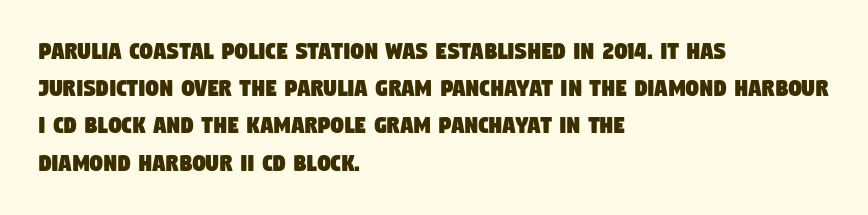
Honestly, the row spacing looks completely unremarkable. Anything drawn beneath the words? Only blank space. The compositor pushed each line to the left boundary. Words appear dense and cohesive because spacing is normal.
